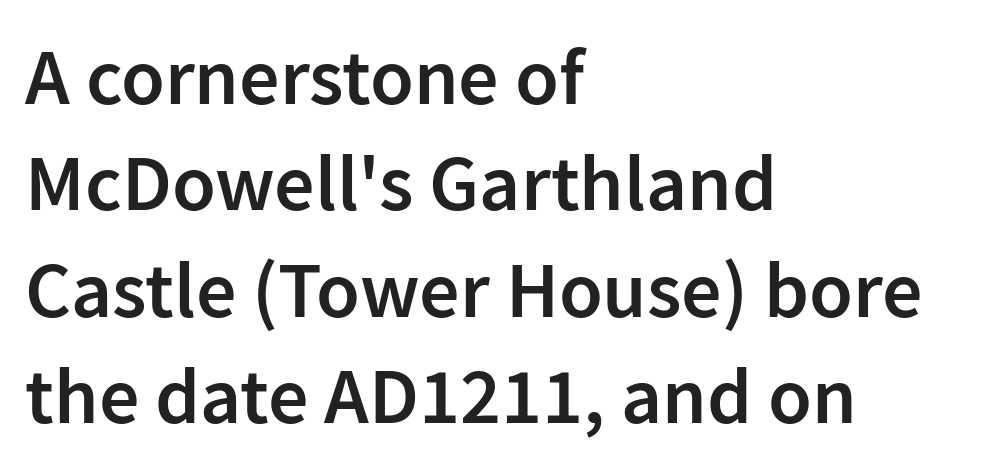
The image shows 80 px semibold sans-serif type, upright; set left-aligned, normal line spacing (1.33x), normal letter spacing, not underlined; low stroke contrast and a medium x-height.
